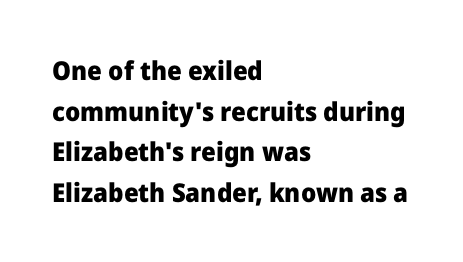
{"italic": "no", "bold": "yes", "underline": "no", "align": "left", "line_spacing": "normal", "line_spacing_ratio": 1.56, "letter_spacing": "normal", "letter_spacing_em": 0.0, "glyph_px": 26}
